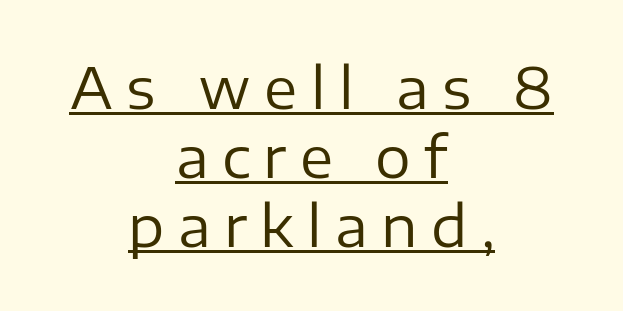
Posture: straight, roman, zero tilt. The compositor balanced each line on the midline. Think standard paragraph weight, or any step lighter than that. This rendering employs a face without finishing strokes, i.e., a sans-serif. Someone cranked the tracking dial way up on this one. The passage shown is underscored from start to finish.
